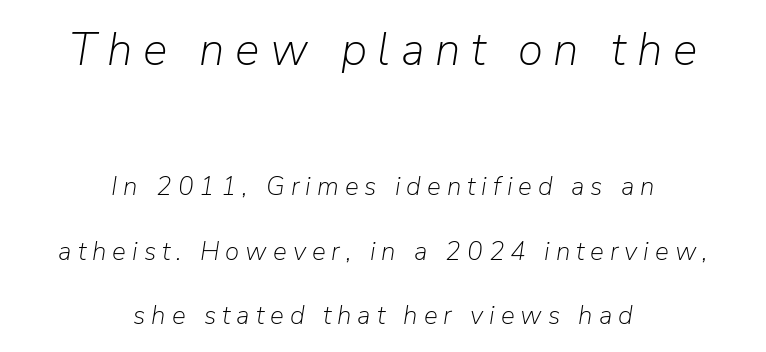
Proportional: the letters do not fall into vertical columns. Visually the block forms a symmetrical silhouette, jagged on both flanks. Does the leading feel generous? Absolutely, it's lavish. Glance below the letters and you will spot only blank space.
